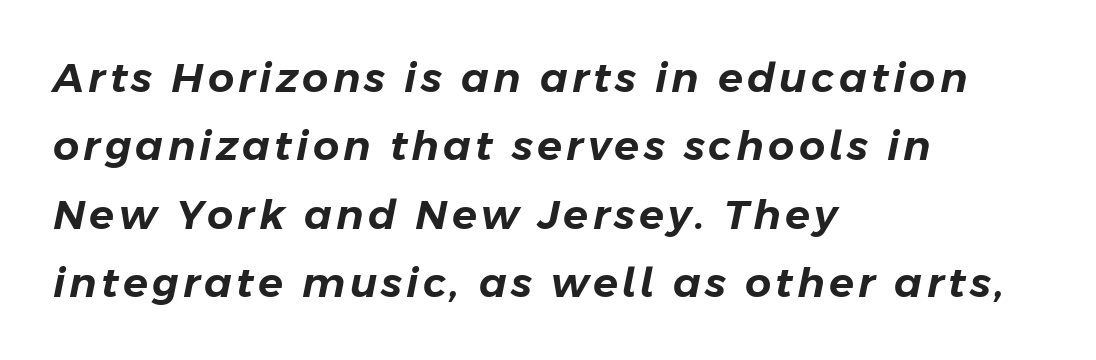
Students, observe: this is what conventionally led text looks like. Compared with ordinary roman type, these characters are visibly tilted. Is this a fixed-width face? No — the glyphs have proportional, varying widths. The passage is arranged the way most books set body copy — flush left. A bare baseline throughout the passage.
